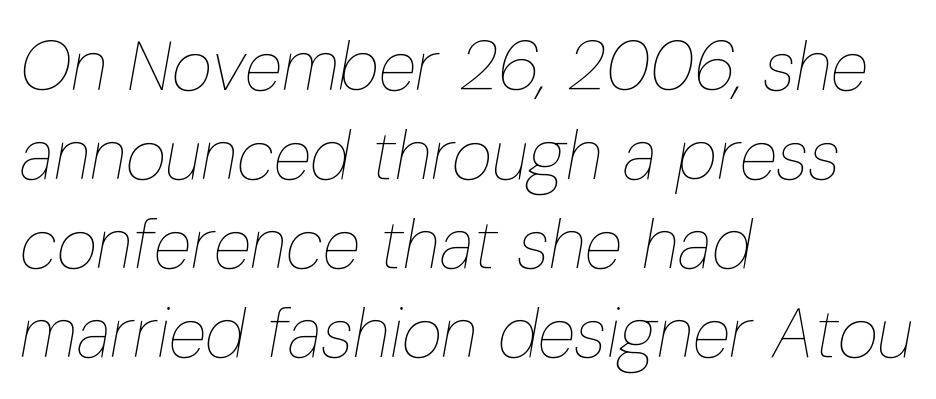
Q: Is the text bold? A: No.
Q: Is the text italic (slanted)? A: Yes, it leans right by about 10 degrees.
Q: Is the text underlined? A: No.
Q: How is the paragraph aligned? A: Left-aligned.
Q: Is the spacing between letters normal or unusually wide? A: Normal.
Q: Is the spacing between lines tight, normal or loose? A: Normal.
Q: Width (condensed, normal, or wide)? A: Condensed.
Q: Stroke contrast? A: Low.
Q: x-height? A: Medium.
Q: Monospaced? A: No.
